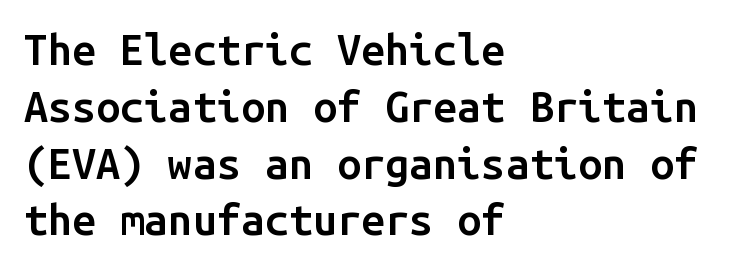
Style check: upright. Stroke thickness is moderately raised; the sample reads as semibold. A classic flush-left, rag-right setting is used for this passage. Honestly, the letter spacing is just normal — you wouldn't notice it.
